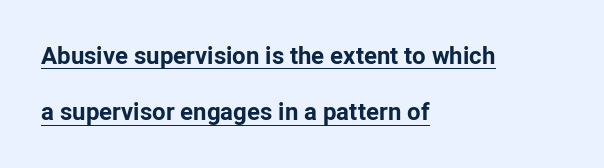
{"italic": "no", "bold": "yes", "underline": "yes", "align": "left", "line_spacing": "loose", "line_spacing_ratio": 2.35, "letter_spacing": "normal", "letter_spacing_em": 0.0, "glyph_px": 24}
